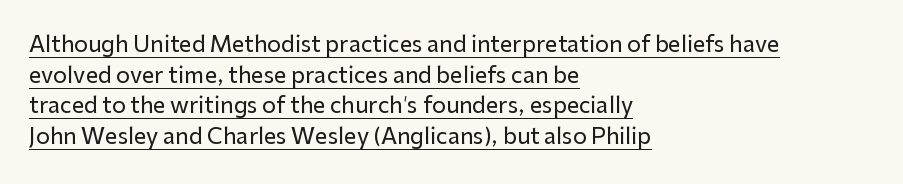
The image shows 22 px text type, upright; set left-aligned, normal line spacing (1.39x), normal letter spacing, underlined.
